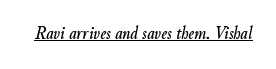
The image shows 20 px text type, italic (leaning right); set normal letter spacing, underlined.
